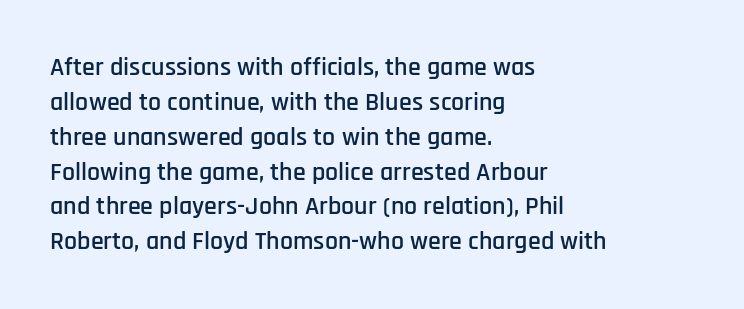
The letters stand straight up with perfectly vertical stems. Anything drawn beneath the words? Only blank space. Vertical spacing — default. Short note: letters normally spaced. Leftover space on each line is placed entirely after the last word.
